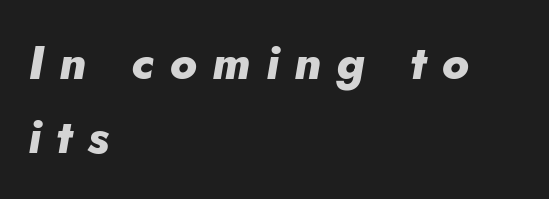
Q: Is the text bold? A: Yes.
Q: Is the text italic (slanted)? A: Yes, it leans right by about 5 degrees.
Q: Is the text underlined? A: No.
Q: How is the paragraph aligned? A: Left-aligned.
Q: Is the spacing between letters normal or unusually wide? A: Unusually wide.
Q: Is the spacing between lines tight, normal or loose? A: Normal.
Q: Width (condensed, normal, or wide)? A: Normal.
Q: Stroke contrast? A: Low.
Q: x-height? A: Small.
Q: Monospaced? A: No.
